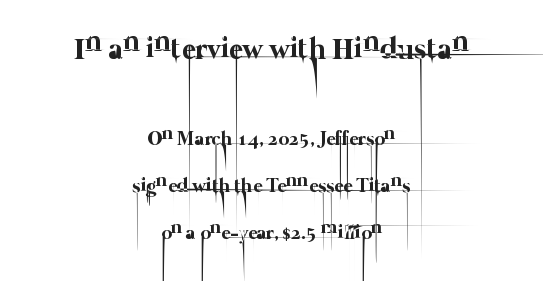
Q: Is the text bold? A: No.
Q: Is the text underlined? A: No.
Q: How is the paragraph aligned? A: Centered.
Q: Is the spacing between letters normal or unusually wide? A: Normal.
Q: Is the spacing between lines tight, normal or loose? A: Loose.
Q: Which block of text is set in a larger size, the first (top) or the second (bottom)? A: The first (top) one.
Q: Width (condensed, normal, or wide)? A: Normal.
Q: Stroke contrast? A: Low.
Q: x-height? A: Medium.
Q: Monospaced? A: No.
